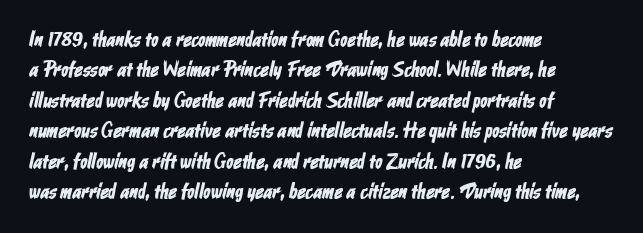
The image shows 21 px text type; set left-aligned, normal line spacing (1.45x), normal letter spacing, not underlined.
